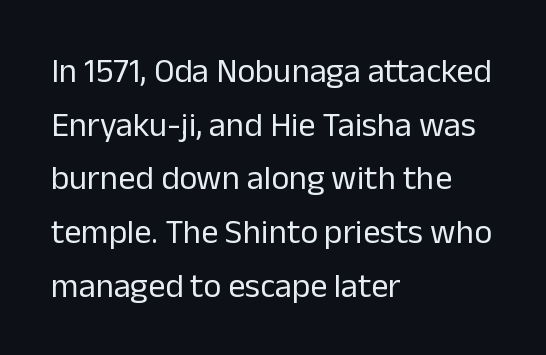
The image shows 34 px regular-weight sans-serif type, upright; set left-aligned, normal line spacing (1.58x), normal letter spacing, not underlined; low stroke contrast and a medium x-height.
